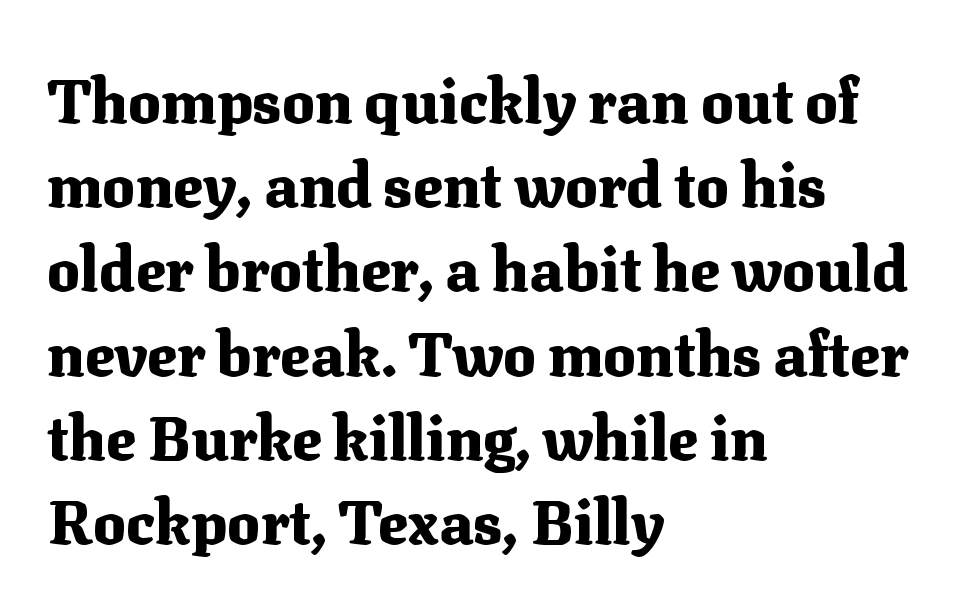
Q: Is the text bold? A: Yes.
Q: Is the text italic (slanted)? A: No, it is upright.
Q: Is the typeface a serif or a sans-serif typeface? A: Serif.
Q: Is the text underlined? A: No.
Q: How is the paragraph aligned? A: Left-aligned.
Q: Is the spacing between letters normal or unusually wide? A: Normal.
Q: Is the spacing between lines tight, normal or loose? A: Normal.
Q: Width (condensed, normal, or wide)? A: Normal.
Q: Stroke contrast? A: Medium.
Q: x-height? A: Medium.
Q: Monospaced? A: No.
